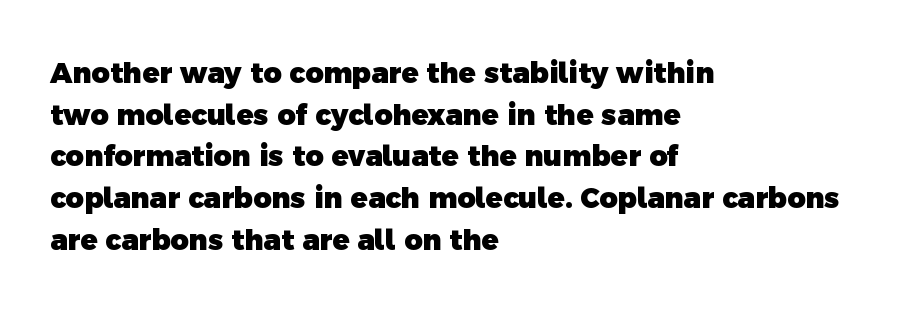
{"serif": "no", "bold": "yes", "weight": "heavy", "width": "normal", "x_height": "medium", "monospaced": "no", "underline": "no", "align": "left", "line_spacing": "normal", "line_spacing_ratio": 1.49, "letter_spacing": "normal", "letter_spacing_em": 0.0, "glyph_px": 28}
